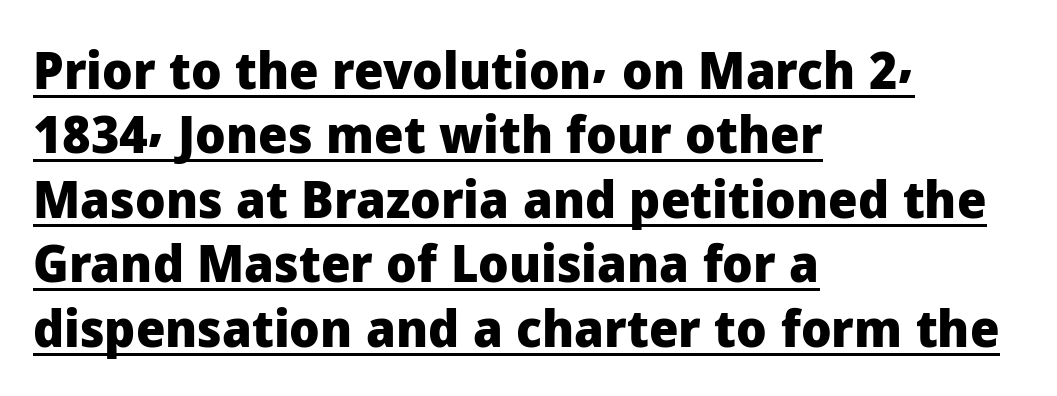
The sample's only ornament is a line tracing under the words. The face used here is proportionally spaced, like ordinary book or web type. Tracking here is standard; glyphs follow each other at the usual distance. Posture: straight, roman, zero tilt. Casual observation: everything's shoved over to the left.
